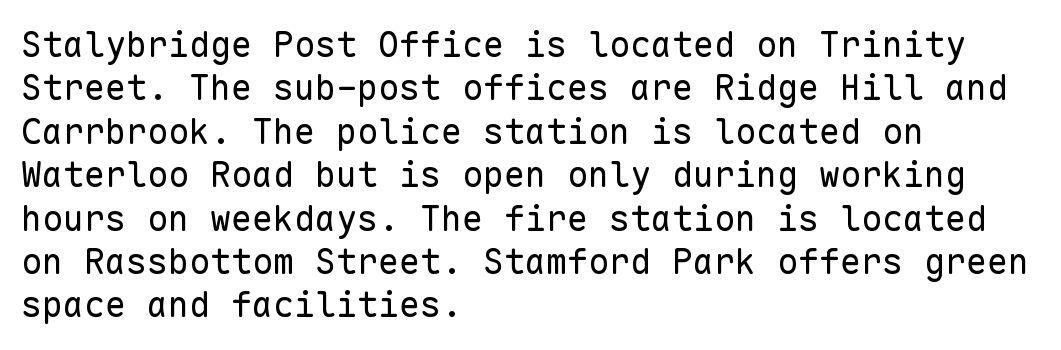
Layout note: lines flush left. This is the regular roman posture of the typeface. Check the space under the baseline: it is left empty. The text was rendered using a sans face with plain stroke endings.
